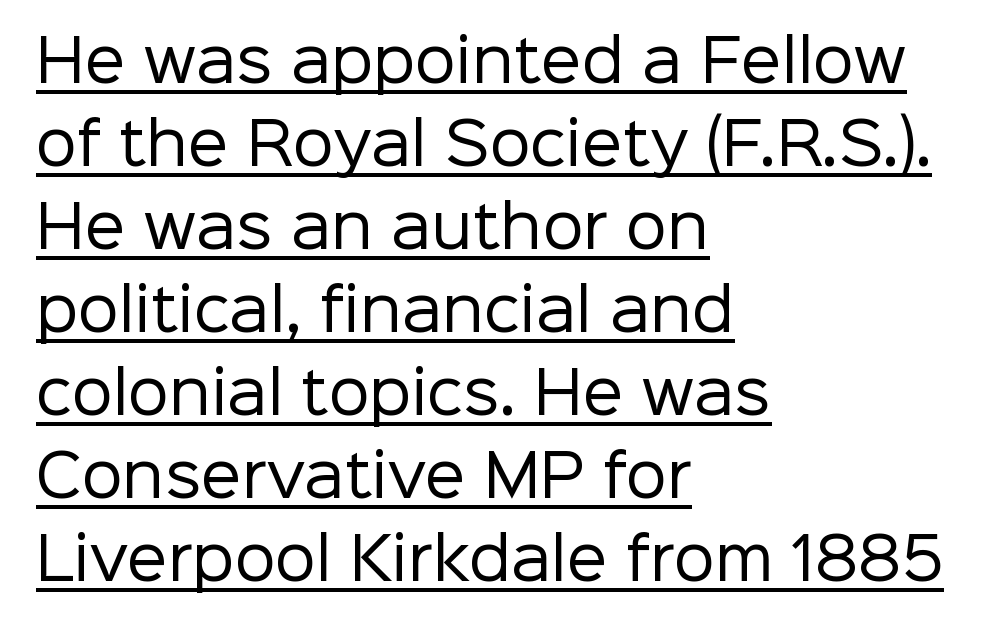
The image shows 58 px regular-weight sans-serif type, upright; set left-aligned, normal line spacing (1.43x), normal letter spacing, underlined; low stroke contrast and a medium x-height.
